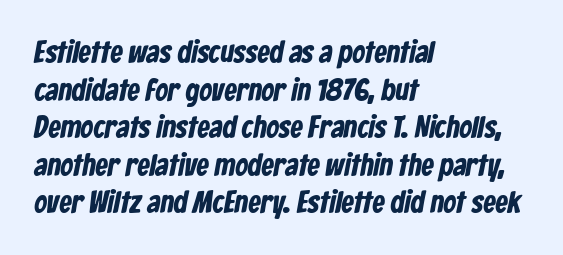
The image shows 31 px bold, condensed sans-serif type; set left-aligned, line spacing 1.21x, normal letter spacing, not underlined; low stroke contrast and a medium x-height.
